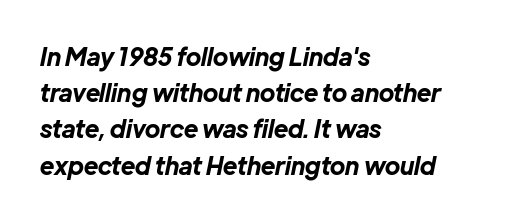
{"italic": "yes", "lean": "right", "slant_degrees": 12, "bold": "yes", "underline": "no", "align": "left", "line_spacing": "normal", "line_spacing_ratio": 1.51, "letter_spacing": "normal", "letter_spacing_em": 0.0, "glyph_px": 24}
